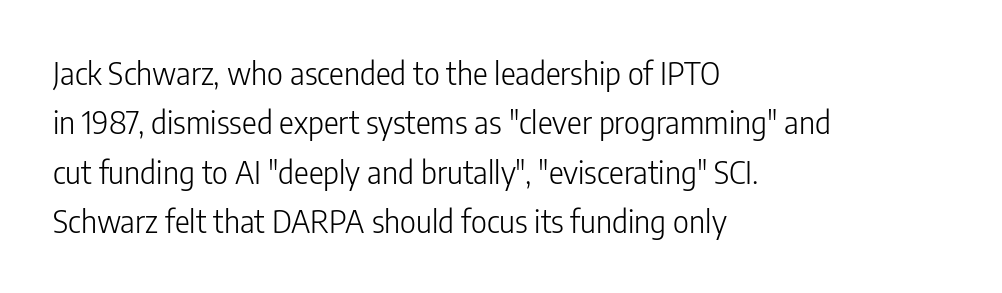
{"serif": "no", "italic": "no", "bold": "no", "weight": "light", "width": "condensed", "stroke_contrast": "low", "x_height": "medium", "monospaced": "no", "underline": "no", "align": "left", "line_spacing": "normal", "line_spacing_ratio": 1.59, "letter_spacing": "normal", "letter_spacing_em": 0.0, "glyph_px": 31}
